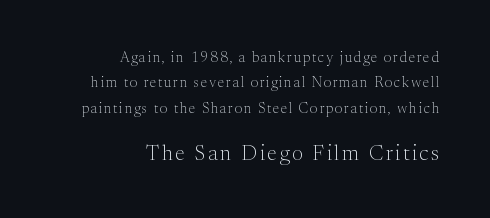
The image shows 21 px text type, upright; set right-aligned, line spacing 1.82x, not underlined; the second (bottom) block is 1.5x larger.
